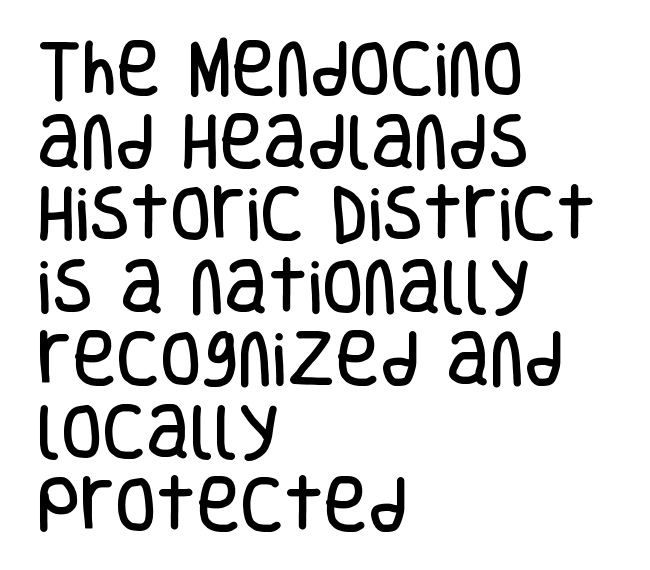
The image shows 60 px condensed sans-serif type, upright; set left-aligned, line spacing 1.21x, normal letter spacing, not underlined; low stroke contrast and a large x-height.
